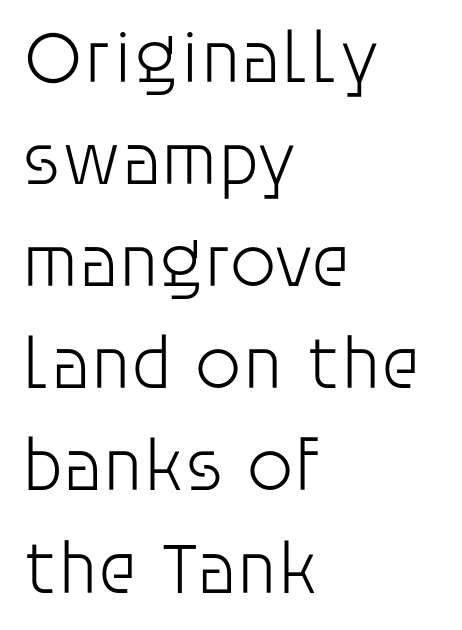
Q: Is the text bold? A: No.
Q: Is the text italic (slanted)? A: No, it is upright.
Q: Is the typeface a serif or a sans-serif typeface? A: Sans-serif.
Q: Is the text underlined? A: No.
Q: How is the paragraph aligned? A: Left-aligned.
Q: Is the spacing between letters normal or unusually wide? A: Normal.
Q: Is the spacing between lines tight, normal or loose? A: Normal.
Q: Width (condensed, normal, or wide)? A: Normal.
Q: Stroke contrast? A: Low.
Q: x-height? A: Large.
Q: Monospaced? A: No.
